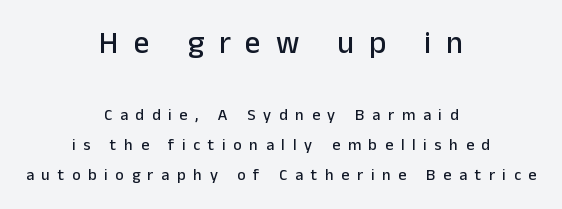
The area under the type is left untouched. Varying glyph widths throughout — classic text-font behaviour. Layout note: lines centered. Is the lower block the larger one? No — the upper block carries the bigger type. Does the lettering tilt? It doesn't — this is upright. To sum up the face: it is a sans, with no serifs.
